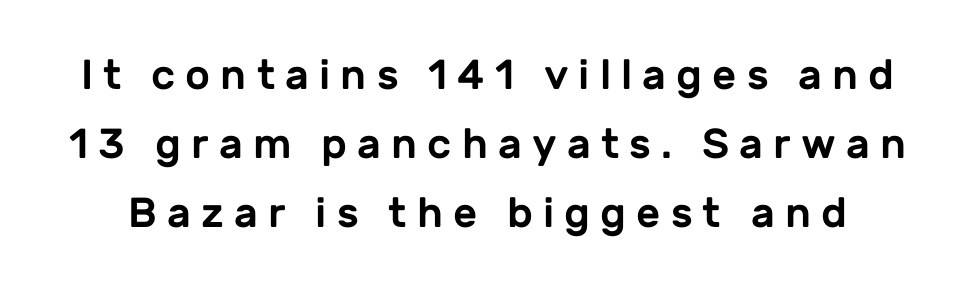
{"serif": "no", "italic": "no", "width": "normal", "stroke_contrast": "low", "x_height": "medium", "monospaced": "no", "underline": "no", "line_spacing": "normal", "line_spacing_ratio": 1.64, "letter_spacing": "wide", "letter_spacing_em": 0.24, "glyph_px": 42}
